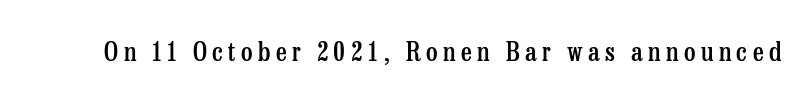
{"italic": "no", "bold": "semi", "underline": "no", "letter_spacing": "wide", "letter_spacing_em": 0.21, "glyph_px": 26}
